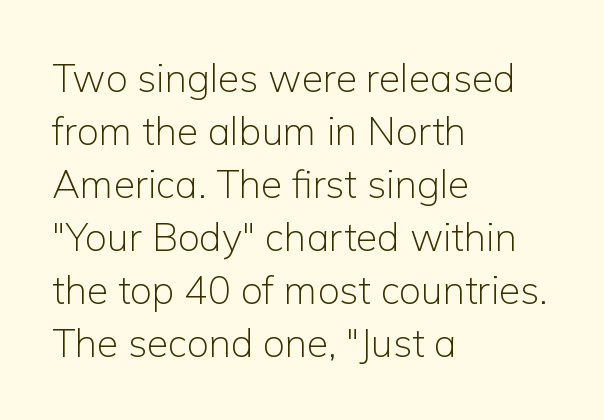
{"serif": "no", "italic": "no", "bold": "no", "weight": "light", "width": "normal", "stroke_contrast": "low", "x_height": "medium", "monospaced": "no", "underline": "no", "align": "left", "line_spacing": "normal", "line_spacing_ratio": 1.36, "letter_spacing": "normal", "letter_spacing_em": 0.0, "glyph_px": 39}
